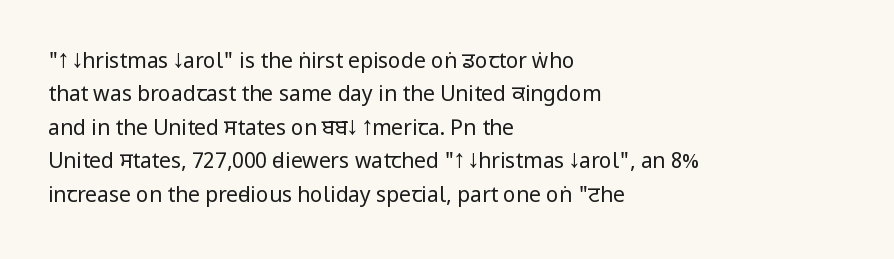
Q: Is the text bold? A: No.
Q: Is the text italic (slanted)? A: No, it is upright.
Q: Is the text underlined? A: No.
Q: How is the paragraph aligned? A: Left-aligned.
Q: Is the spacing between letters normal or unusually wide? A: Normal.
Q: Is the spacing between lines tight, normal or loose? A: Normal.
